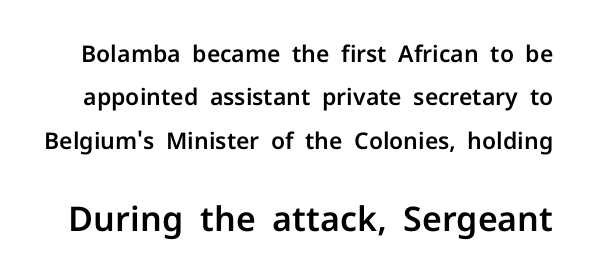
{"serif": "no", "italic": "no", "width": "normal", "stroke_contrast": "low", "x_height": "medium", "monospaced": "no", "underline": "no", "line_spacing_ratio": 1.89, "letter_spacing": "normal", "letter_spacing_em": 0.0, "larger_block": "second", "size_ratio": 1.48, "glyph_px": 34}
